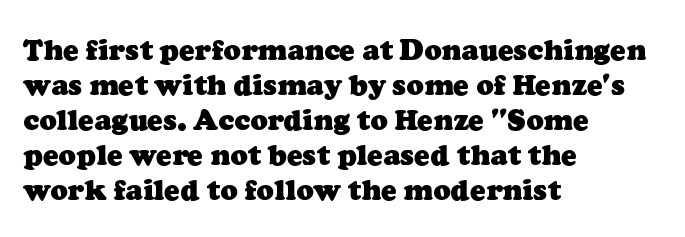
Q: Is the text bold? A: Yes.
Q: Is the typeface a serif or a sans-serif typeface? A: Serif.
Q: Is the text underlined? A: No.
Q: How is the paragraph aligned? A: Left-aligned.
Q: Is the spacing between letters normal or unusually wide? A: Normal.
Q: Width (condensed, normal, or wide)? A: Normal.
Q: Stroke contrast? A: Low.
Q: x-height? A: Medium.
Q: Monospaced? A: No.
